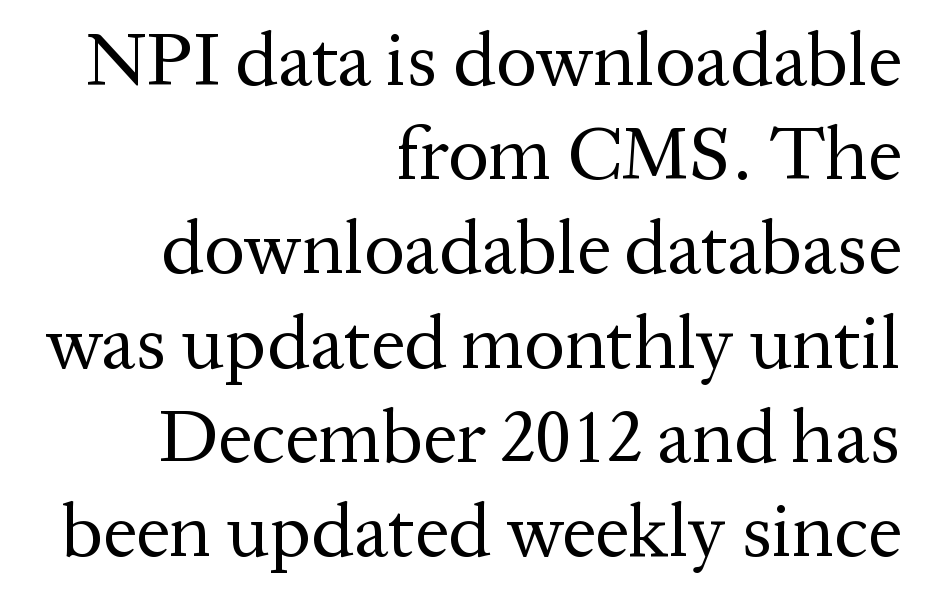
Inter-character spacing is left at the font's built-in metrics. This sample is right-justified, so line beginnings fall wherever the words allow. Proportional: the letters do not fall into vertical columns. This is the regular roman posture of the typeface.
